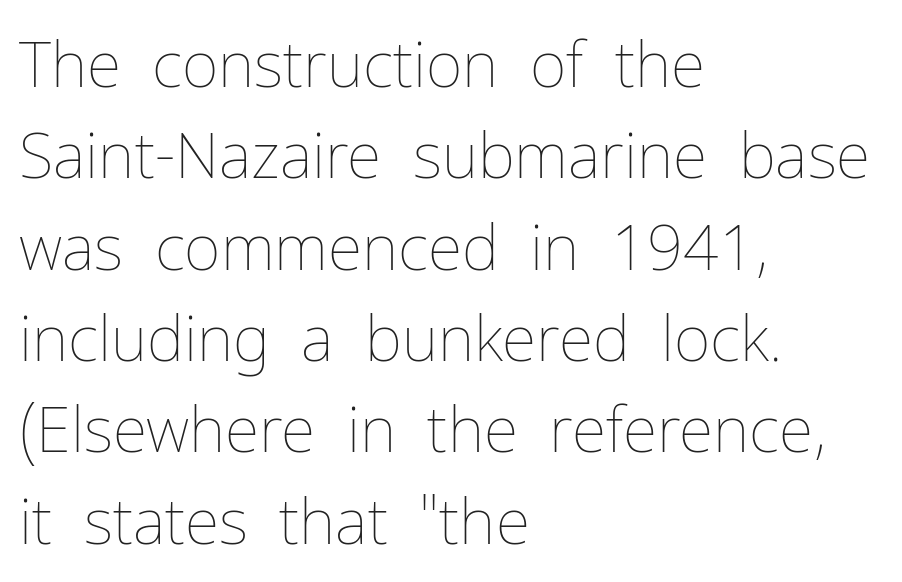
Q: Is the text bold? A: No.
Q: Is the text italic (slanted)? A: No, it is upright.
Q: Is the text underlined? A: No.
Q: How is the paragraph aligned? A: Left-aligned.
Q: Is the spacing between letters normal or unusually wide? A: Normal.
Q: Is the spacing between lines tight, normal or loose? A: Normal.
Q: Width (condensed, normal, or wide)? A: Normal.
Q: Stroke contrast? A: Low.
Q: x-height? A: Medium.
Q: Monospaced? A: No.
